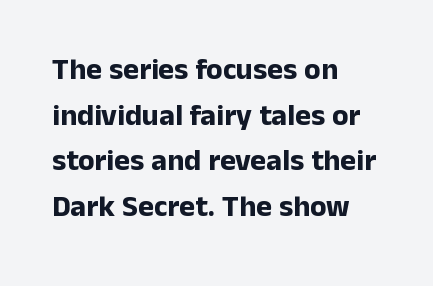
Q: Is the text bold? A: Yes.
Q: Is the text italic (slanted)? A: No, it is upright.
Q: Is the typeface a serif or a sans-serif typeface? A: Sans-serif.
Q: Is the text underlined? A: No.
Q: How is the paragraph aligned? A: Left-aligned.
Q: Is the spacing between letters normal or unusually wide? A: Normal.
Q: Is the spacing between lines tight, normal or loose? A: Normal.
Q: Width (condensed, normal, or wide)? A: Normal.
Q: Stroke contrast? A: Low.
Q: x-height? A: Medium.
Q: Monospaced? A: No.
